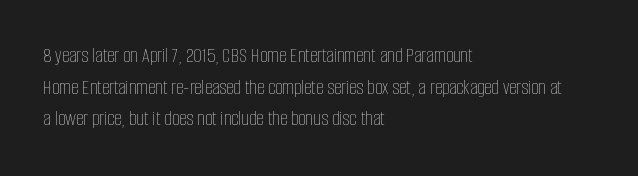
The image shows 21 px text type, upright; set left-aligned, normal line spacing (1.51x), normal letter spacing, not underlined.
